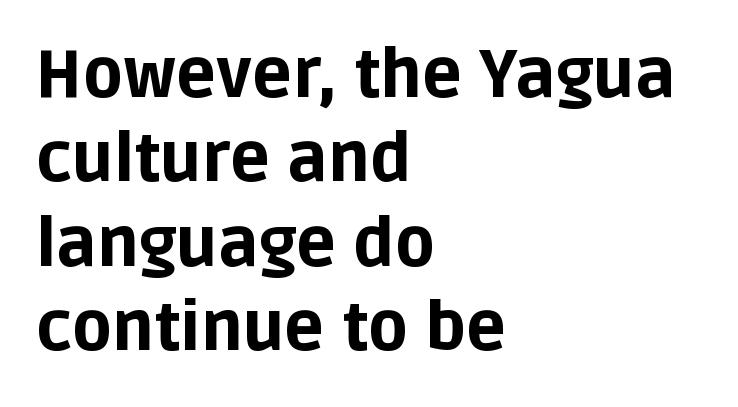
{"serif": "no", "italic": "no", "bold": "yes", "weight": "bold", "width": "normal", "stroke_contrast": "low", "x_height": "large", "monospaced": "no", "underline": "no", "align": "left", "line_spacing": "normal", "line_spacing_ratio": 1.28, "letter_spacing": "normal", "letter_spacing_em": 0.0, "glyph_px": 66}
